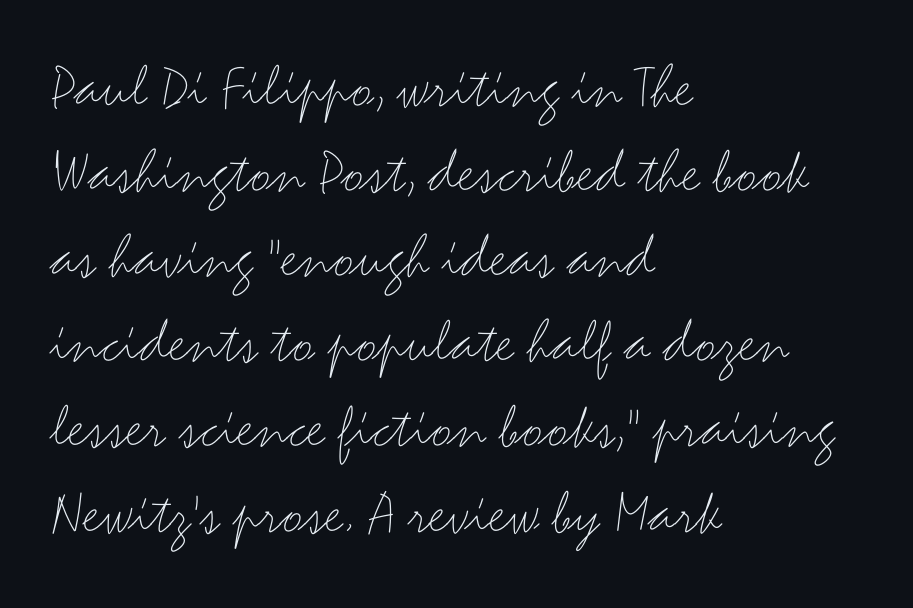
The image shows 64 px thin, wide sans-serif type; set left-aligned, normal line spacing (1.33x), normal letter spacing, not underlined; medium stroke contrast and a small x-height.
